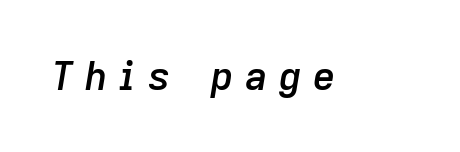
Q: Is the text bold? A: Semi-bold.
Q: Is the text italic (slanted)? A: Yes, it leans right by about 9 degrees.
Q: Is the text underlined? A: No.
Q: Is the spacing between letters normal or unusually wide? A: Unusually wide.
Q: Width (condensed, normal, or wide)? A: Normal.
Q: Stroke contrast? A: Low.
Q: x-height? A: Medium.
Q: Monospaced? A: No.
